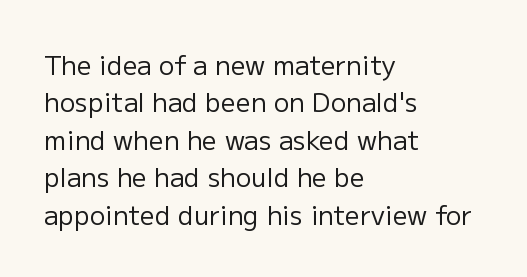
Q: Is the text bold? A: No.
Q: Is the text italic (slanted)? A: No, it is upright.
Q: Is the text underlined? A: No.
Q: How is the paragraph aligned? A: Left-aligned.
Q: Is the spacing between letters normal or unusually wide? A: Normal.
Q: Is the spacing between lines tight, normal or loose? A: Normal.
